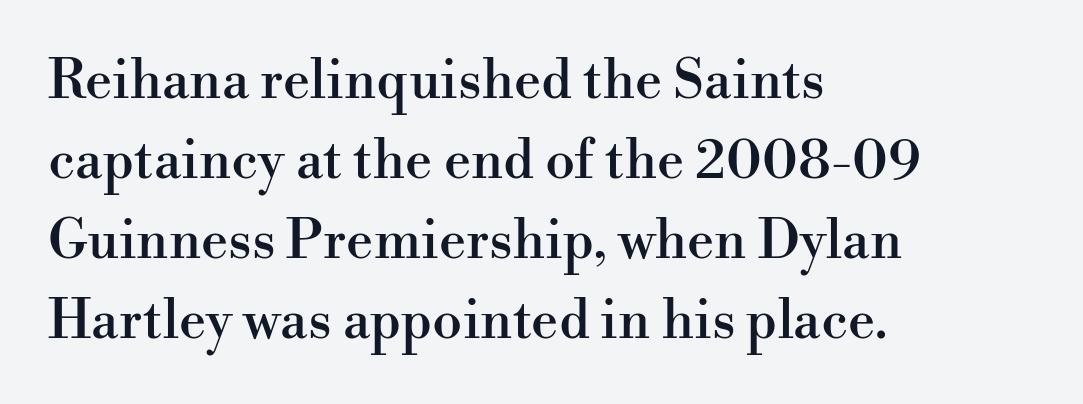
Regarding serifs, this sample has them. The tracking reads as untouched default to a designer's eye. Students, observe: this is what conventionally led text looks like. A clean baseline with only descenders dipping below it.
